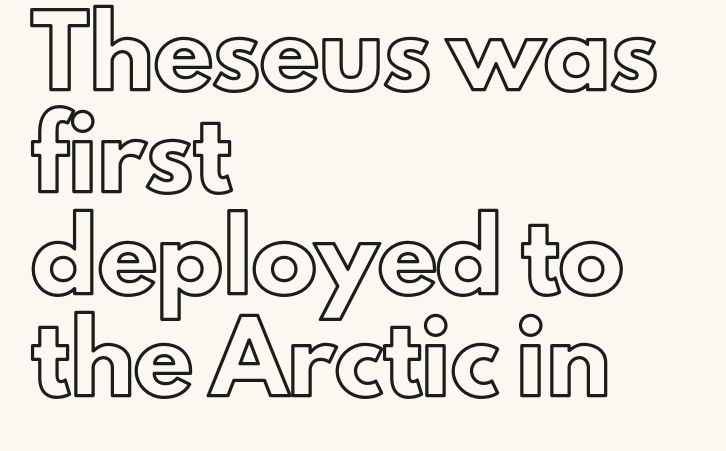
Q: Is the text italic (slanted)? A: No, it is upright.
Q: Is the text underlined? A: No.
Q: How is the paragraph aligned? A: Left-aligned.
Q: Is the spacing between letters normal or unusually wide? A: Normal.
Q: Is the spacing between lines tight, normal or loose? A: Normal.
Q: Width (condensed, normal, or wide)? A: Normal.
Q: x-height? A: Small.
Q: Monospaced? A: No.
